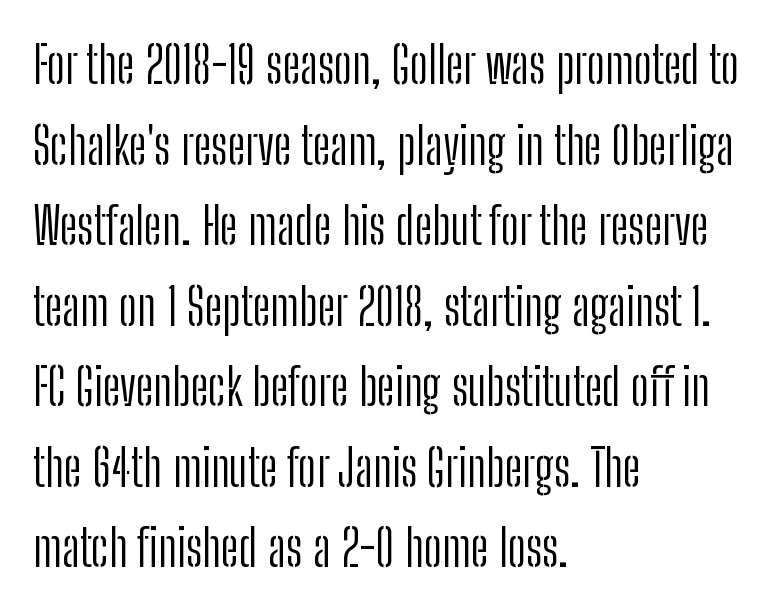
{"serif": "no", "italic": "no", "bold": "no", "weight": "light", "width": "condensed", "stroke_contrast": "low", "x_height": "medium", "monospaced": "no", "underline": "no", "align": "left", "line_spacing": "normal", "line_spacing_ratio": 1.58, "letter_spacing": "normal", "letter_spacing_em": 0.0, "glyph_px": 51}
